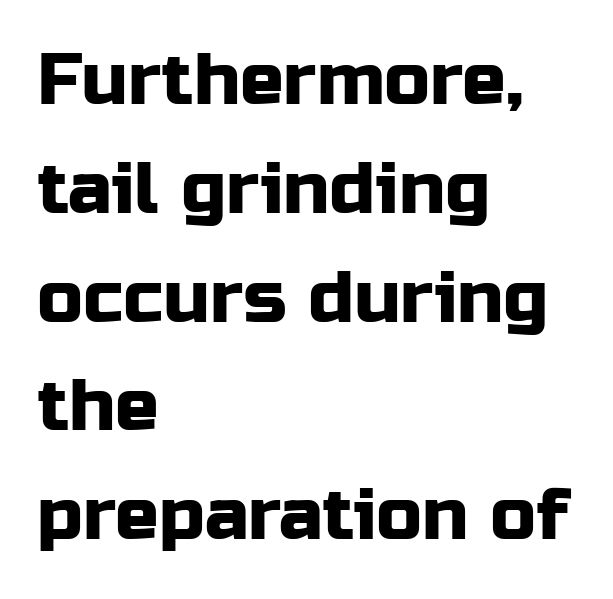
The image shows 73 px sans-serif type, upright; set left-aligned, normal line spacing (1.49x), normal letter spacing, not underlined; low stroke contrast and a medium x-height.
